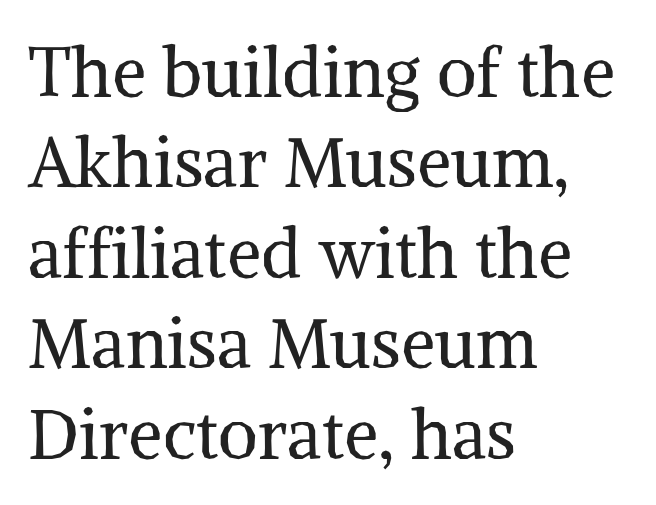
Q: Is the text bold? A: No.
Q: Is the text italic (slanted)? A: No, it is upright.
Q: Is the typeface a serif or a sans-serif typeface? A: Serif.
Q: Is the text underlined? A: No.
Q: How is the paragraph aligned? A: Left-aligned.
Q: Is the spacing between letters normal or unusually wide? A: Normal.
Q: Is the spacing between lines tight, normal or loose? A: Normal.
Q: Width (condensed, normal, or wide)? A: Normal.
Q: Stroke contrast? A: Medium.
Q: x-height? A: Medium.
Q: Monospaced? A: No.
